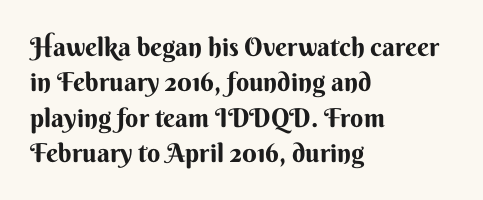
Q: Is the text bold? A: Yes.
Q: Is the text italic (slanted)? A: No, it is upright.
Q: Is the text underlined? A: No.
Q: How is the paragraph aligned? A: Left-aligned.
Q: Is the spacing between letters normal or unusually wide? A: Normal.
Q: Is the spacing between lines tight, normal or loose? A: Normal.
